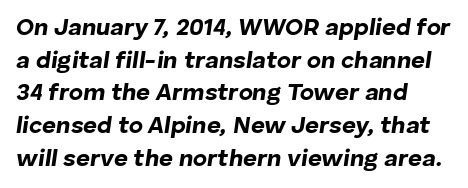
{"italic": "yes", "lean": "right", "slant_degrees": 8, "bold": "yes", "underline": "no", "align": "left", "line_spacing": "normal", "line_spacing_ratio": 1.36, "letter_spacing": "normal", "letter_spacing_em": 0.0, "glyph_px": 24}
